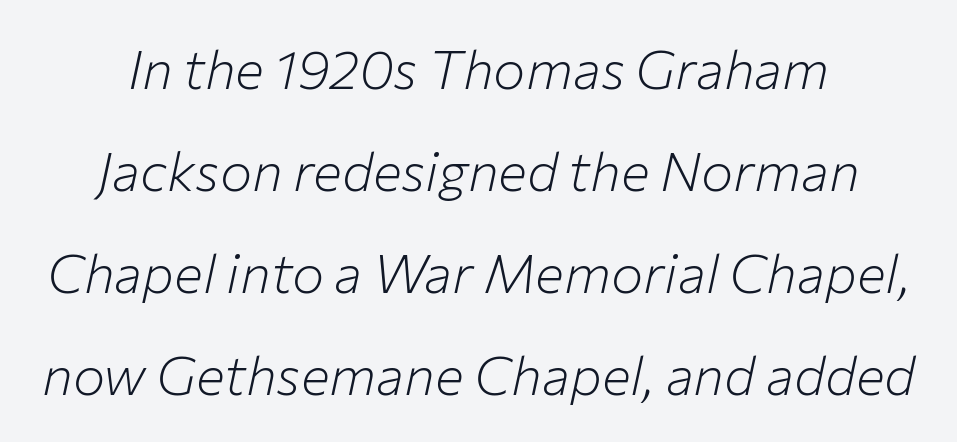
The image shows 54 px light type, italic (leaning right); set centered, line spacing 1.89x, normal letter spacing, not underlined; low stroke contrast and a medium x-height.
